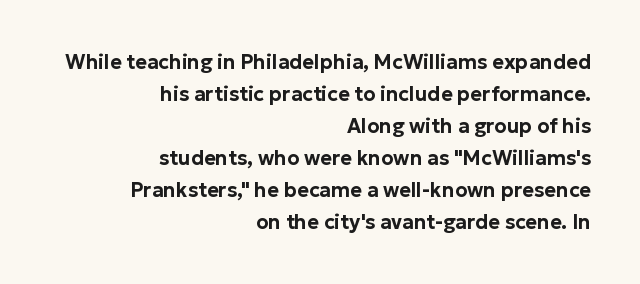
{"italic": "no", "underline": "no", "align": "right", "line_spacing": "normal", "line_spacing_ratio": 1.6, "letter_spacing": "normal", "letter_spacing_em": 0.0, "glyph_px": 20}
